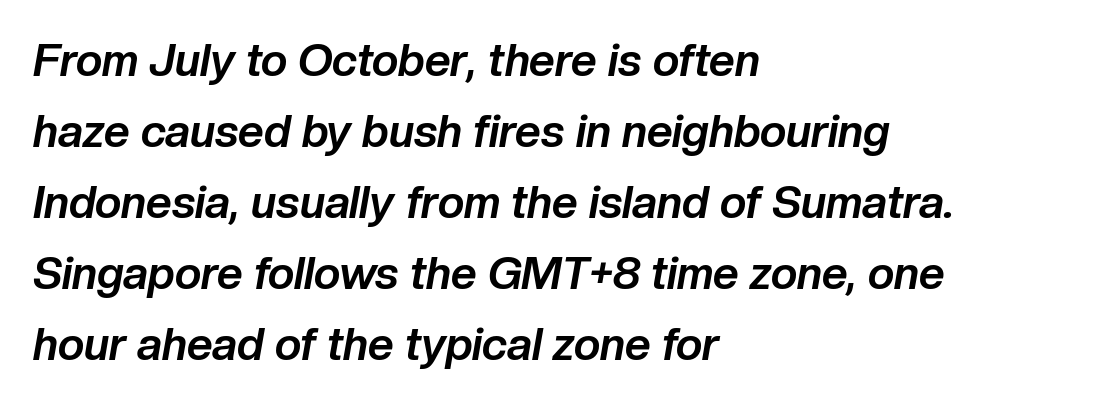
{"italic": "yes", "lean": "right", "slant_degrees": 10, "bold": "yes", "weight": "bold", "width": "normal", "stroke_contrast": "low", "x_height": "medium", "monospaced": "no", "underline": "no", "align": "left", "line_spacing": "normal", "line_spacing_ratio": 1.58, "letter_spacing": "normal", "letter_spacing_em": 0.0, "glyph_px": 45}
